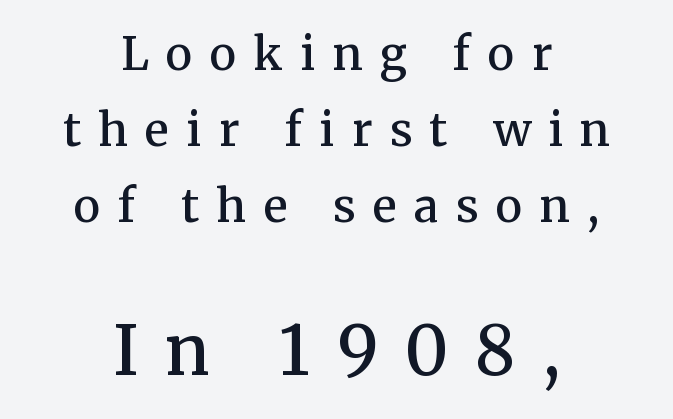
The image shows 68 px semibold serif type, upright; set centered, normal line spacing (1.69x), unusually wide letter spacing (+0.39 em), not underlined; the second (bottom) block is 1.51x larger; medium stroke contrast and a medium x-height.
